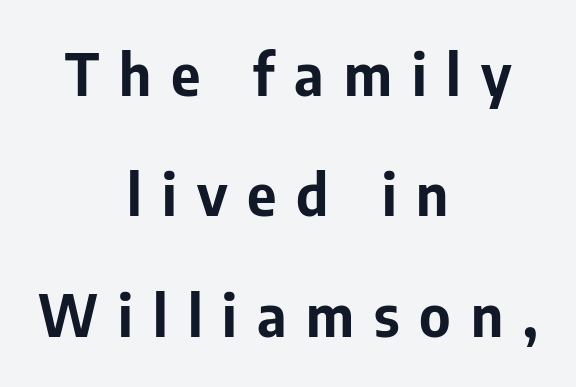
Q: Is the text bold? A: Yes.
Q: Is the text italic (slanted)? A: No, it is upright.
Q: Is the typeface a serif or a sans-serif typeface? A: Sans-serif.
Q: Is the text underlined? A: No.
Q: How is the paragraph aligned? A: Centered.
Q: Is the spacing between letters normal or unusually wide? A: Unusually wide.
Q: Is the spacing between lines tight, normal or loose? A: Loose.
Q: Width (condensed, normal, or wide)? A: Normal.
Q: Stroke contrast? A: Low.
Q: x-height? A: Medium.
Q: Monospaced? A: No.
